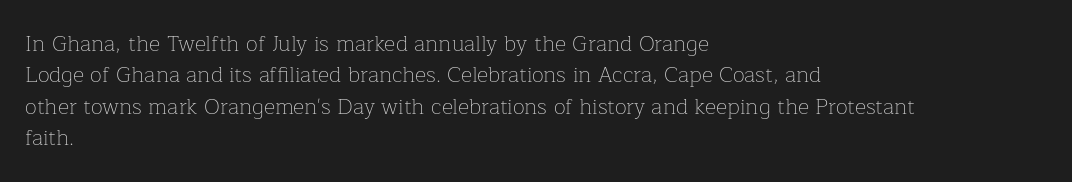
The image shows 22 px text type, upright; set left-aligned, normal line spacing (1.43x), normal letter spacing, not underlined.
